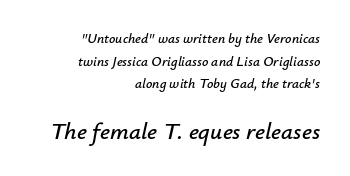
{"italic": "yes", "lean": "right", "slant_degrees": 12, "underline": "no", "align": "right", "line_spacing": "normal", "line_spacing_ratio": 1.61, "letter_spacing": "normal", "letter_spacing_em": 0.0, "larger_block": "second", "size_ratio": 1.71, "glyph_px": 24}
